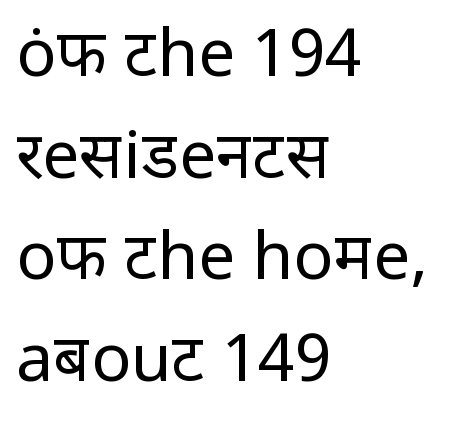
{"serif": "no", "italic": "no", "bold": "no", "weight": "regular", "width": "normal", "stroke_contrast": "low", "x_height": "medium", "monospaced": "no", "underline": "no", "align": "left", "line_spacing": "normal", "line_spacing_ratio": 1.54, "letter_spacing": "normal", "letter_spacing_em": 0.0, "glyph_px": 66}
